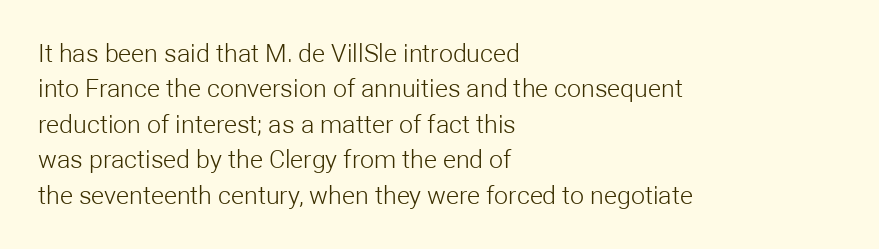
Plain, unruled lines of type. Is the type heavy? It reads as light-to-regular instead. Interline gaps are of average width in this sample. In terms of posture, this sample is upright. These lines are set flush left with a ragged right edge. Nothing unusual about the tracking: characters are spaced as the font intends.
